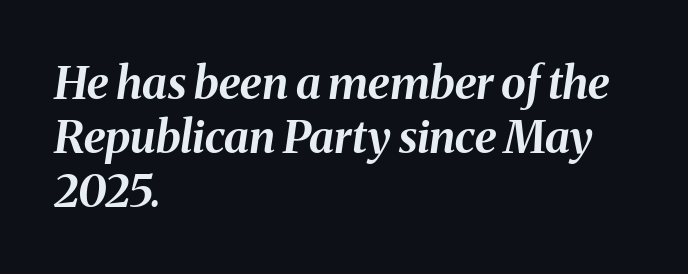
{"italic": "yes", "lean": "right", "slant_degrees": 8, "bold": "yes", "weight": "bold", "width": "normal", "stroke_contrast": "medium", "x_height": "medium", "monospaced": "no", "underline": "no", "align": "left", "line_spacing_ratio": 1.2, "letter_spacing": "normal", "letter_spacing_em": 0.0, "glyph_px": 45}
